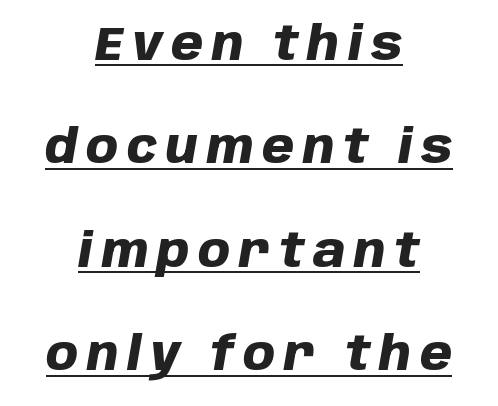
Q: Is the text bold? A: Yes.
Q: Is the text italic (slanted)? A: Yes, it leans right by about 10 degrees.
Q: Is the text underlined? A: Yes.
Q: How is the paragraph aligned? A: Centered.
Q: Is the spacing between lines tight, normal or loose? A: Loose.
Q: Width (condensed, normal, or wide)? A: Normal.
Q: Stroke contrast? A: Low.
Q: x-height? A: Large.
Q: Monospaced? A: No.
